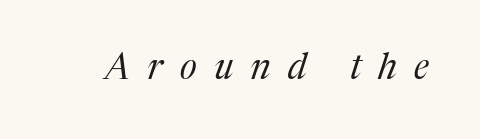
Q: Is the text bold? A: No.
Q: Is the text italic (slanted)? A: Yes, it leans right by about 17 degrees.
Q: Is the typeface a serif or a sans-serif typeface? A: Serif.
Q: Is the text underlined? A: No.
Q: Is the spacing between letters normal or unusually wide? A: Unusually wide.
Q: Width (condensed, normal, or wide)? A: Normal.
Q: Stroke contrast? A: Medium.
Q: x-height? A: Medium.
Q: Monospaced? A: No.
